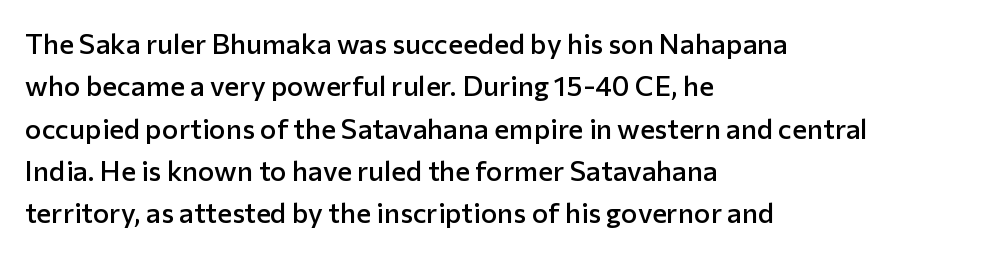
The image shows 28 px semibold sans-serif type, upright; set left-aligned, normal line spacing (1.51x), normal letter spacing, not underlined; low stroke contrast and a medium x-height.
